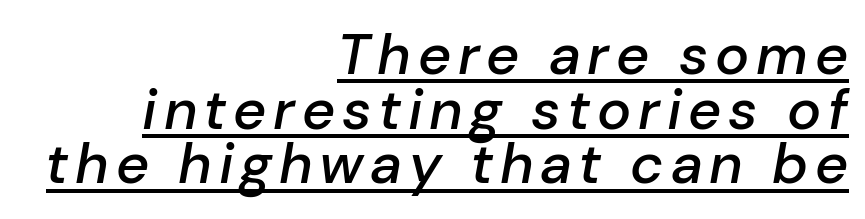
The image shows 57 px semibold type, italic (leaning right); set right-aligned, tight line spacing (0.96x), underlined; low stroke contrast and a medium x-height.
